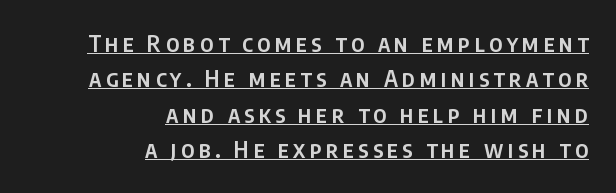
Q: Is the text bold? A: Semi-bold.
Q: Is the text italic (slanted)? A: No, it is upright.
Q: Is the text underlined? A: Yes.
Q: How is the paragraph aligned? A: Right-aligned.
Q: Is the spacing between lines tight, normal or loose? A: Normal.
